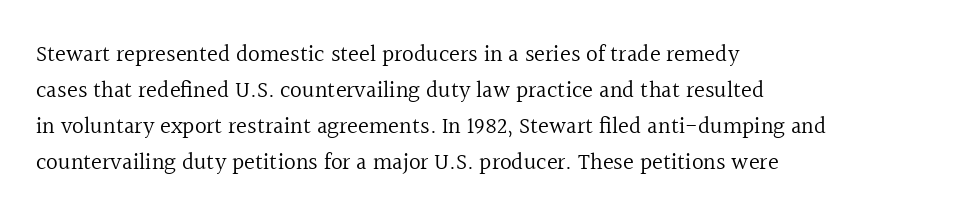
Q: Is the text bold? A: No.
Q: Is the text italic (slanted)? A: No, it is upright.
Q: Is the text underlined? A: No.
Q: How is the paragraph aligned? A: Left-aligned.
Q: Is the spacing between letters normal or unusually wide? A: Normal.
Q: Is the spacing between lines tight, normal or loose? A: Normal.
